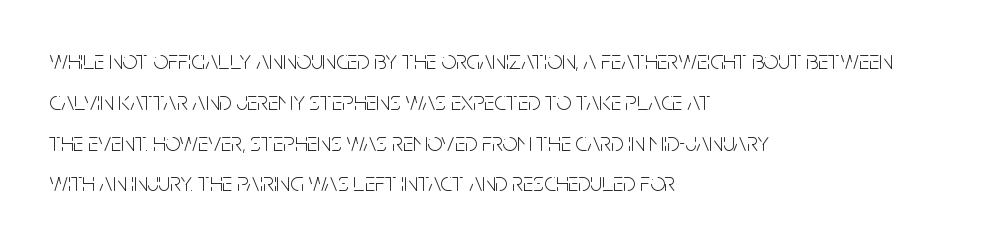
The gap between lines stays unmarked. No extra tracking has been applied to these lines. Does the leading feel generous? No, just average. Short and long lines alike share a common starting point at left.
